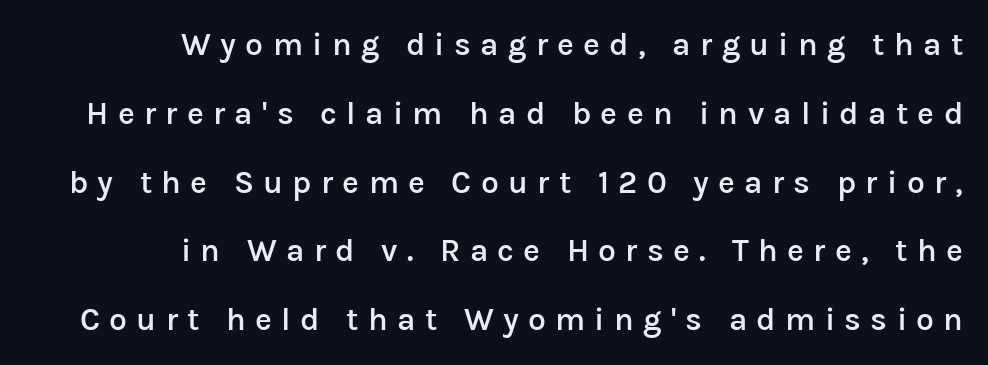
Q: Is the text bold? A: Semi-bold.
Q: Is the text italic (slanted)? A: No, it is upright.
Q: Is the typeface a serif or a sans-serif typeface? A: Sans-serif.
Q: Is the text underlined? A: No.
Q: How is the paragraph aligned? A: Right-aligned.
Q: Is the spacing between letters normal or unusually wide? A: Unusually wide.
Q: Is the spacing between lines tight, normal or loose? A: Loose.
Q: Width (condensed, normal, or wide)? A: Normal.
Q: Stroke contrast? A: Low.
Q: x-height? A: Medium.
Q: Monospaced? A: No.
